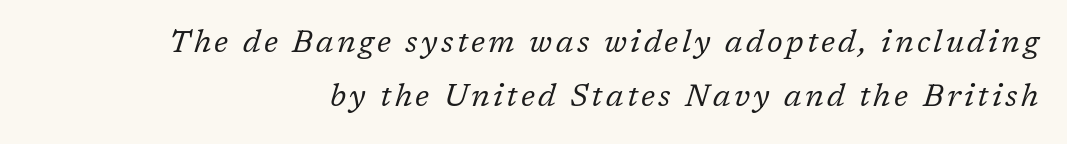
Each letter keeps its own natural width here, so spacing adapts to shape. Check the space under the baseline: it is left empty. Observe the lean: these are italic letterforms. The text was rendered using a seriffed face with decorative stroke endings. The passage shown is not bold in any degree.
